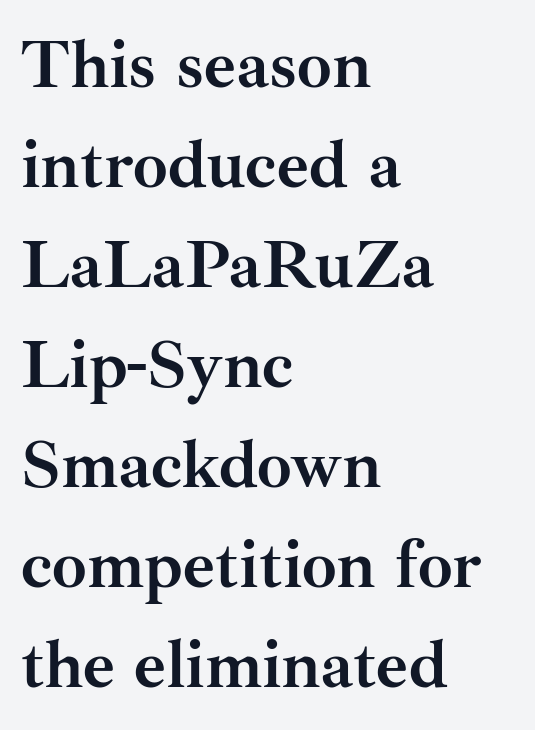
{"serif": "yes", "italic": "no", "bold": "yes", "weight": "semibold", "width": "normal", "stroke_contrast": "medium", "x_height": "small", "monospaced": "no", "underline": "no", "align": "left", "line_spacing": "normal", "line_spacing_ratio": 1.45, "letter_spacing": "normal", "letter_spacing_em": 0.0, "glyph_px": 69}
